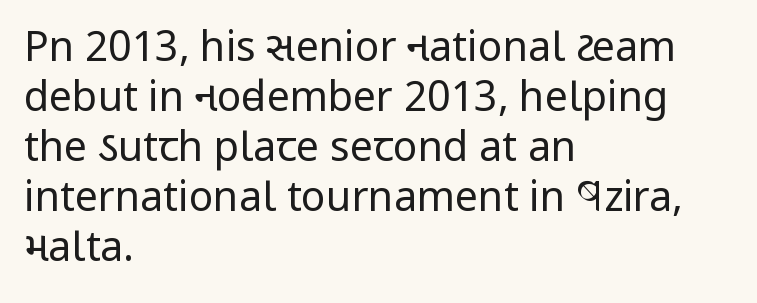
{"serif": "no", "italic": "no", "bold": "no", "weight": "regular", "width": "condensed", "stroke_contrast": "low", "x_height": "large", "monospaced": "no", "underline": "no", "align": "left", "line_spacing_ratio": 1.22, "letter_spacing": "normal", "letter_spacing_em": 0.0, "glyph_px": 41}
